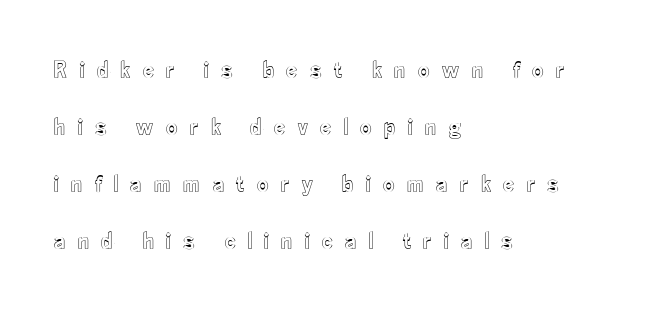
Does the lettering tilt? It doesn't — this is upright. A great deal of white space separates one row of letters from the next. Look at the tracking — it's clearly loosened, letters drifting apart. Descenders hang freely into open space.
